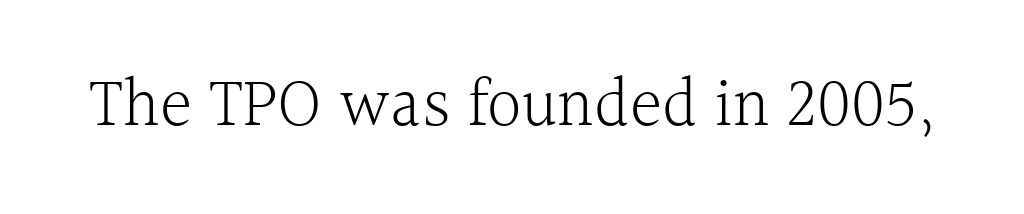
Q: Is the text bold? A: No.
Q: Is the text italic (slanted)? A: No, it is upright.
Q: Is the typeface a serif or a sans-serif typeface? A: Serif.
Q: Is the text underlined? A: No.
Q: Is the spacing between letters normal or unusually wide? A: Normal.
Q: Width (condensed, normal, or wide)? A: Normal.
Q: x-height? A: Medium.
Q: Monospaced? A: No.
